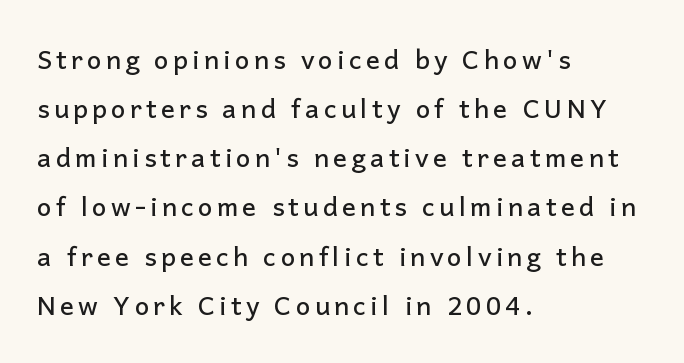
The image shows 26 px text type, upright; set left-aligned, line spacing 1.89x, not underlined.
